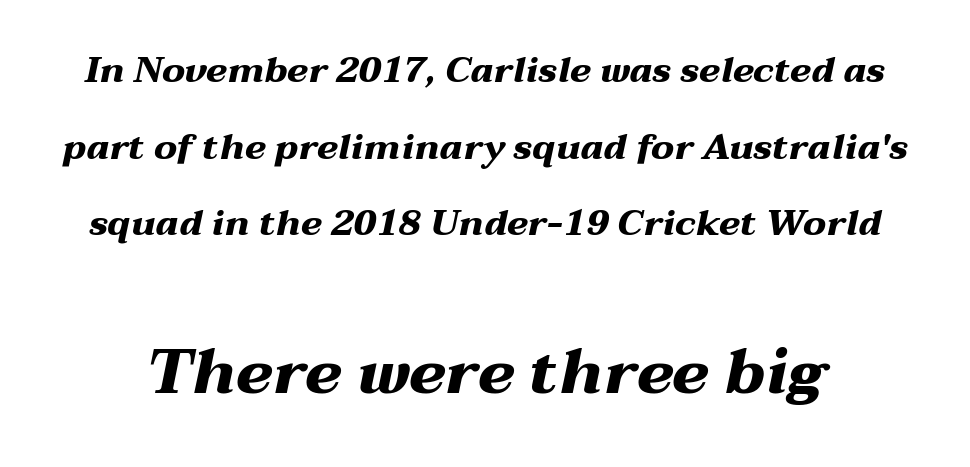
The image shows 63 px heavy, wide type, italic (leaning right); set loose line spacing (2.13x), normal letter spacing, not underlined; the second (bottom) block is 1.75x larger; medium stroke contrast and a medium x-height.
